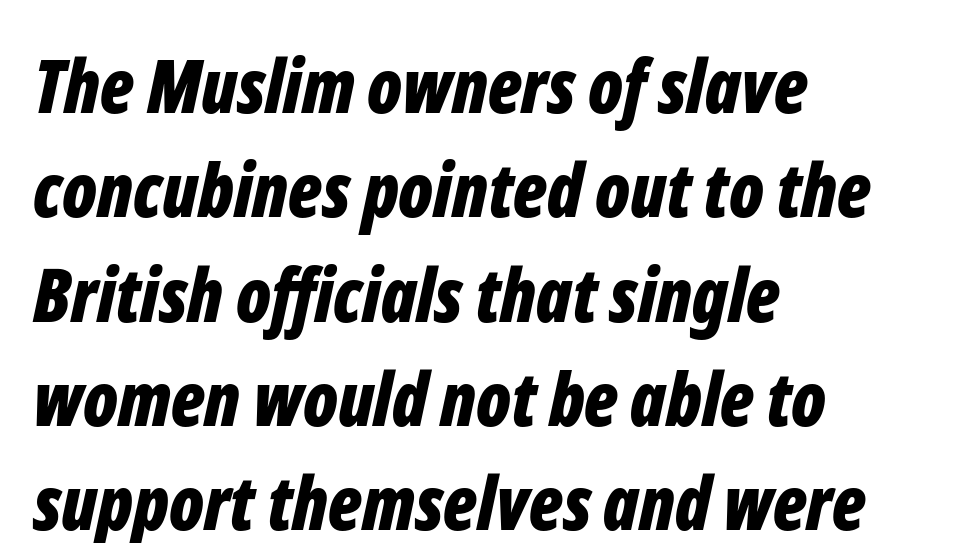
The image shows 74 px bold, condensed type, italic (leaning right); set left-aligned, normal line spacing (1.41x), normal letter spacing, not underlined; low stroke contrast and a medium x-height.
